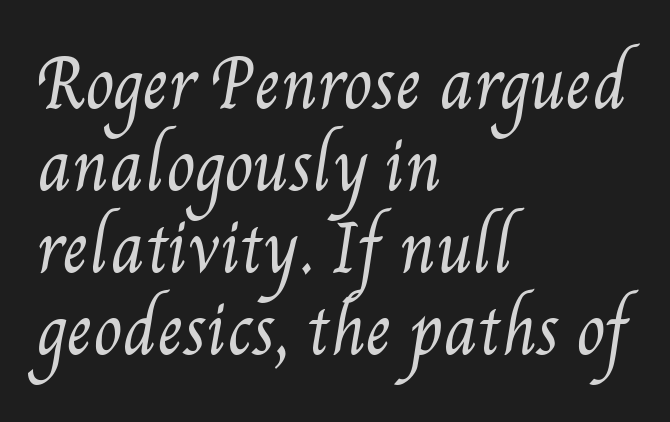
A clean baseline with only descenders dipping below it. Vertical spacing — default. These lines stack with their left ends in a neat column. The strokes carry an ordinary text weight at most.
